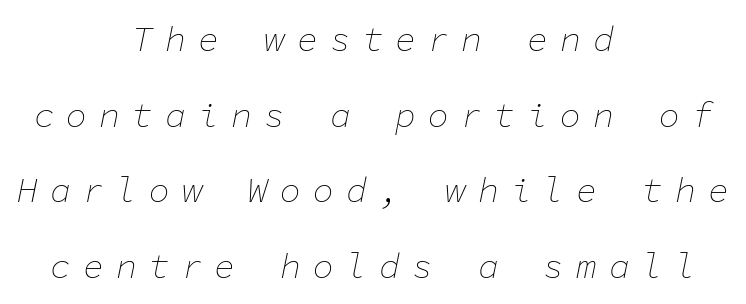
The image shows 35 px thin type, italic (leaning right), monospaced; set centered, loose line spacing (2.16x), unusually wide letter spacing (+0.34 em), not underlined; low stroke contrast and a medium x-height.
